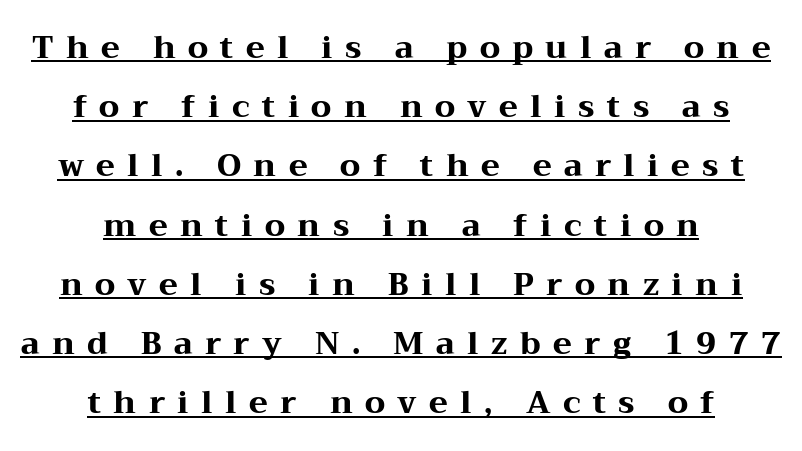
The image shows 31 px heavy, wide serif type, upright; set centered, loose line spacing (1.91x), unusually wide letter spacing (+0.4 em), underlined; medium stroke contrast and a medium x-height.
